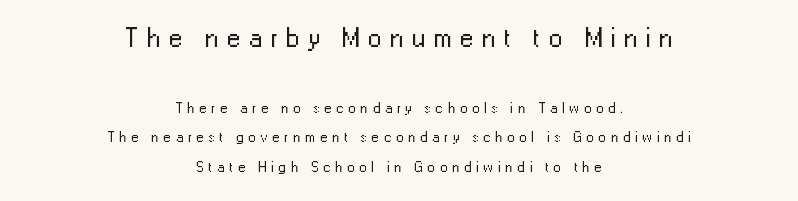
Tracking value appears strongly positive — letters spread wide. The glyphs are unaccompanied by any horizontal stroke below them. No letter is thick-stroked: the sample isn't bold. Top chunk: large. Bottom chunk: small. Airy leading. This sample uses an upright cut, with every glyph sitting square on the baseline.
